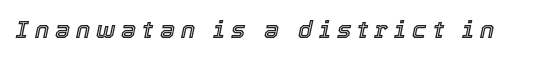
The words here are not underlined. The type is letterspaced generously, with wide tracking. The axis of the letterforms is tilted away from vertical.
